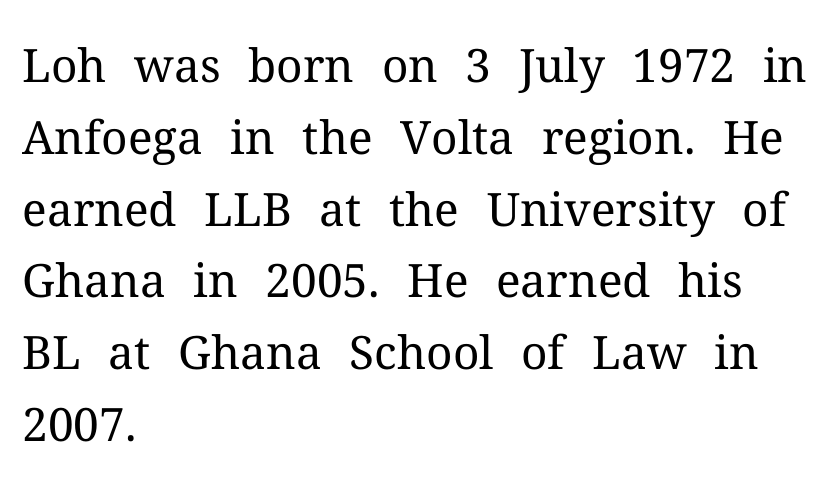
The image shows 46 px regular-weight serif type, upright; set left-aligned, normal line spacing (1.56x), normal letter spacing, not underlined; medium stroke contrast and a medium x-height.
